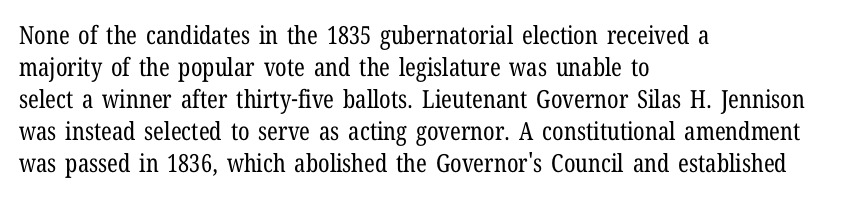
Q: Is the text bold? A: No.
Q: Is the text italic (slanted)? A: No, it is upright.
Q: Is the text underlined? A: No.
Q: How is the paragraph aligned? A: Left-aligned.
Q: Is the spacing between letters normal or unusually wide? A: Normal.
Q: Is the spacing between lines tight, normal or loose? A: Normal.
